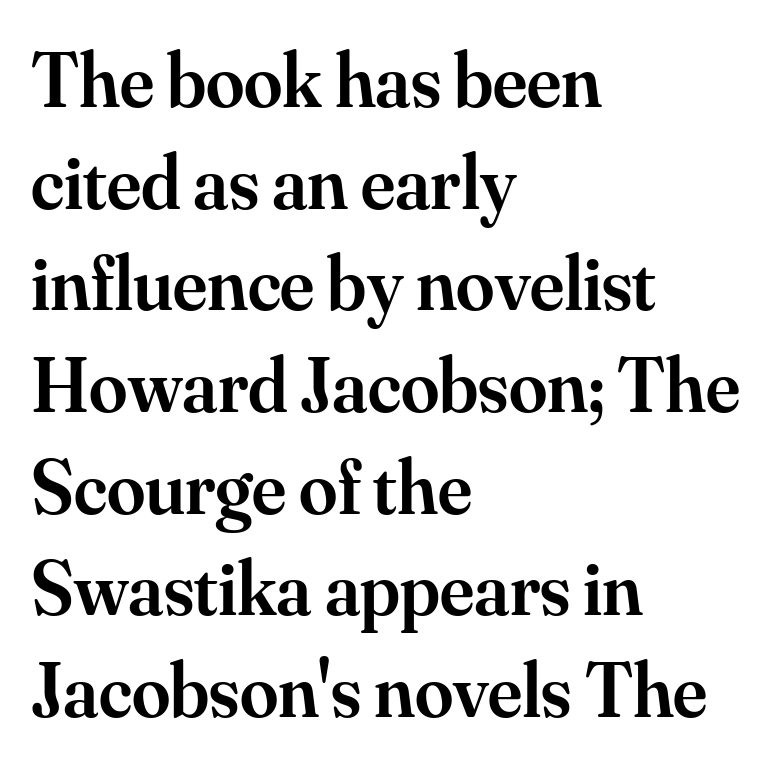
The image shows 77 px semibold serif type, upright; set left-aligned, normal line spacing (1.32x), normal letter spacing, not underlined; medium stroke contrast and a small x-height.
